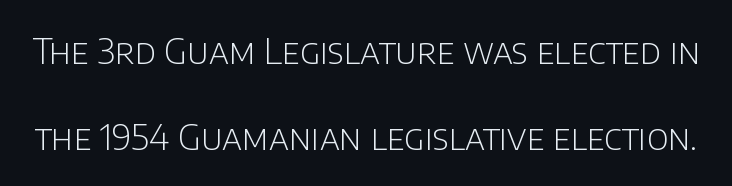
{"serif": "no", "italic": "no", "bold": "no", "weight": "light", "width": "normal", "stroke_contrast": "low", "x_height": "large", "monospaced": "no", "underline": "no", "line_spacing": "loose", "line_spacing_ratio": 2.46, "letter_spacing": "normal", "letter_spacing_em": 0.0, "glyph_px": 35}
